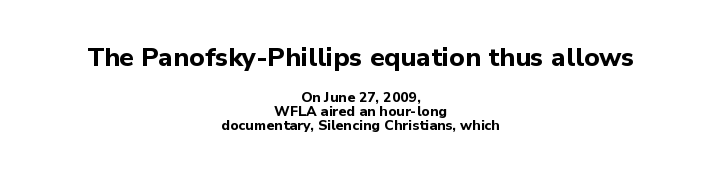
Block one is the big one; block two sits smaller underneath. The setting favours the middle, as headings and verse often do. If you drew a line through each stem, it would be perfectly vertical. Notice how thick the strokes are: this is what a full bold looks like. The gap between lines stays unmarked.
